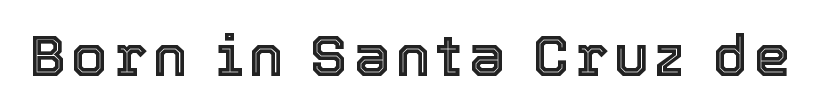
The image shows 58 px text type, upright; set not underlined; a medium x-height.
